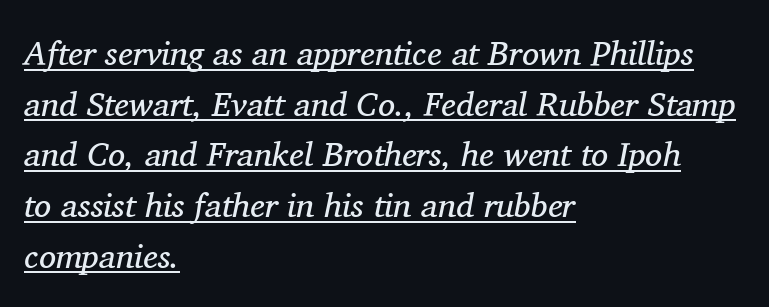
The image shows 34 px regular-weight serif type, italic (leaning right); set left-aligned, normal line spacing (1.49x), normal letter spacing, underlined; medium stroke contrast and a medium x-height.
